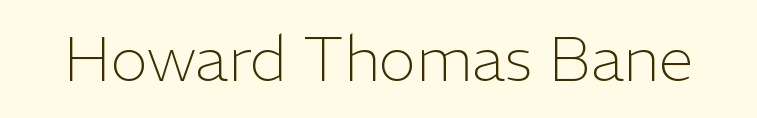
The image shows 63 px light sans-serif type, upright; set normal letter spacing, not underlined; low stroke contrast and a medium x-height.
